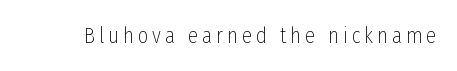
{"italic": "no", "bold": "no", "underline": "no", "glyph_px": 23}
